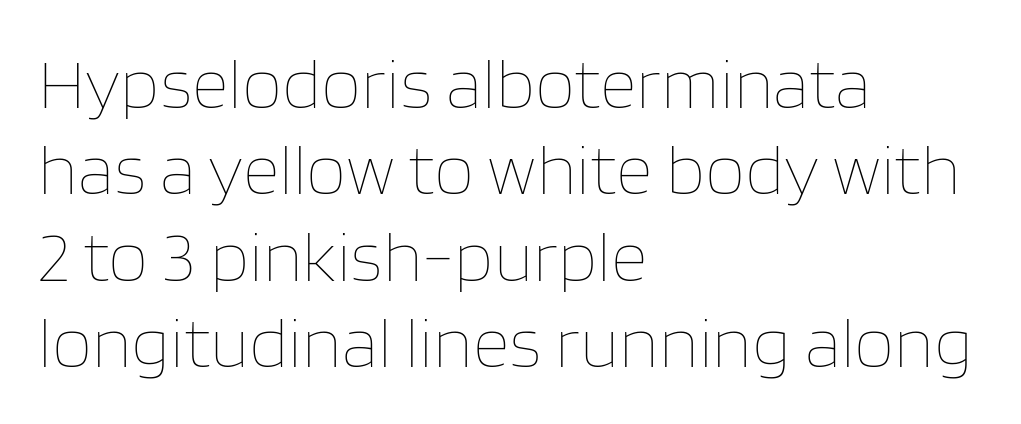
{"italic": "no", "bold": "no", "weight": "thin", "width": "normal", "stroke_contrast": "low", "x_height": "large", "monospaced": "no", "underline": "no", "align": "left", "line_spacing_ratio": 1.2, "letter_spacing": "normal", "letter_spacing_em": 0.0, "glyph_px": 72}
